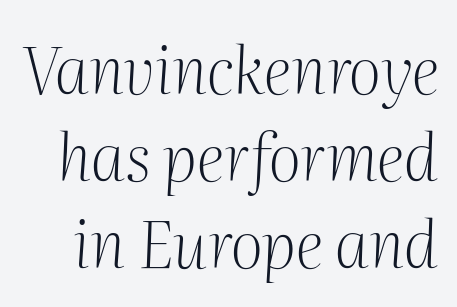
The image shows 64 px light serif type, italic (leaning right); set normal line spacing (1.36x), normal letter spacing, not underlined; medium stroke contrast and a medium x-height.
